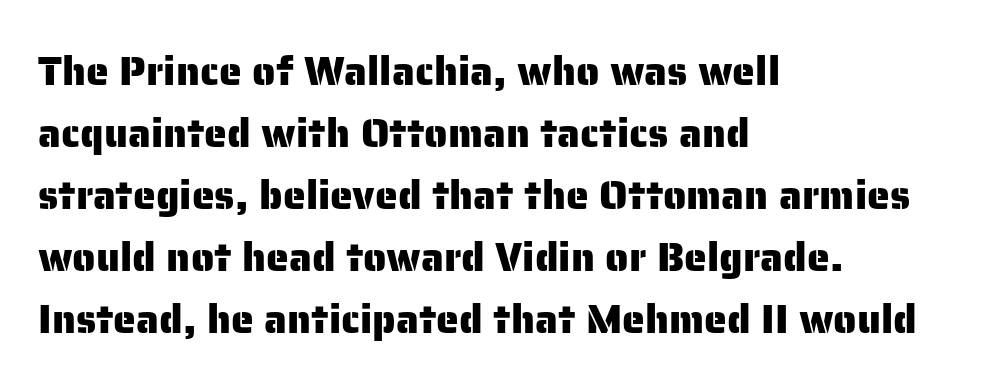
{"serif": "no", "italic": "no", "width": "normal", "stroke_contrast": "low", "x_height": "medium", "monospaced": "no", "underline": "no", "align": "left", "line_spacing": "normal", "line_spacing_ratio": 1.51, "letter_spacing": "normal", "letter_spacing_em": 0.0, "glyph_px": 41}
